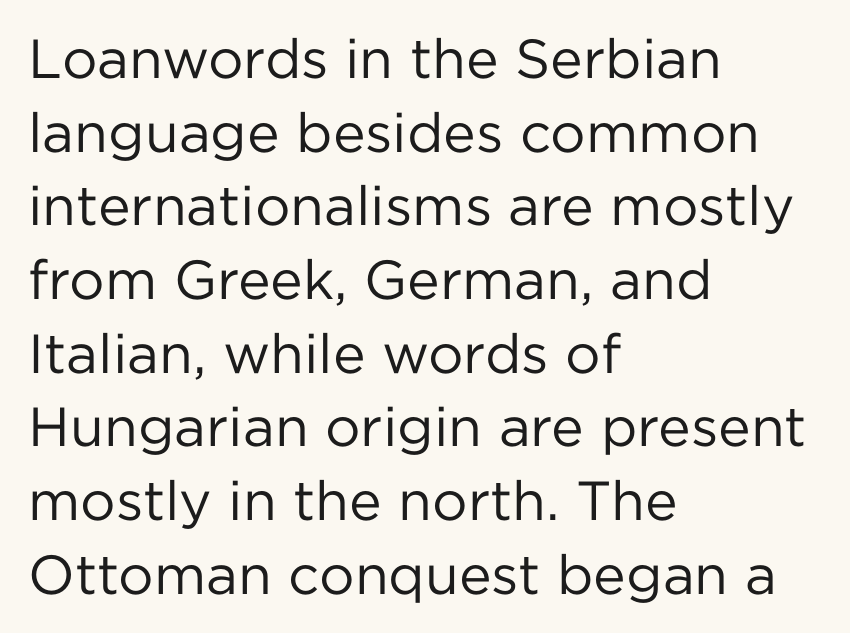
{"serif": "no", "italic": "no", "bold": "no", "weight": "regular", "width": "normal", "stroke_contrast": "low", "x_height": "medium", "monospaced": "no", "underline": "no", "align": "left", "line_spacing": "normal", "line_spacing_ratio": 1.34, "letter_spacing": "normal", "letter_spacing_em": 0.0, "glyph_px": 55}
